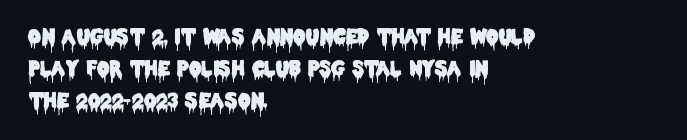
Q: Is the text italic (slanted)? A: No, it is upright.
Q: Is the text underlined? A: No.
Q: How is the paragraph aligned? A: Left-aligned.
Q: Is the spacing between letters normal or unusually wide? A: Normal.
Q: Is the spacing between lines tight, normal or loose? A: Normal.
